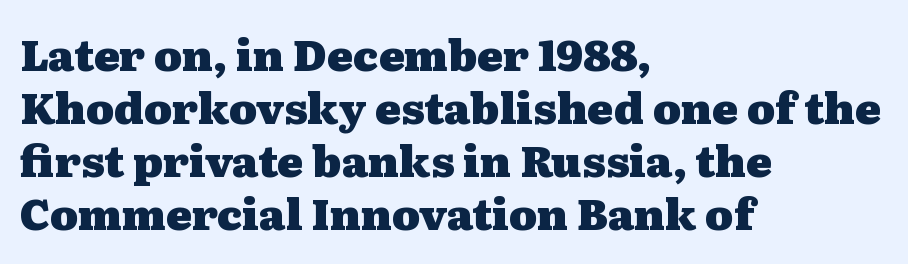
{"serif": "yes", "italic": "no", "bold": "yes", "weight": "heavy", "width": "wide", "stroke_contrast": "medium", "x_height": "medium", "monospaced": "no", "underline": "no", "align": "left", "line_spacing_ratio": 1.23, "letter_spacing": "normal", "letter_spacing_em": 0.0, "glyph_px": 43}
